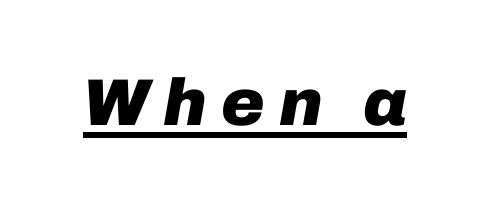
The image shows 66 px heavy type, italic (leaning right); set unusually wide letter spacing (+0.21 em), underlined; low stroke contrast and a medium x-height.
